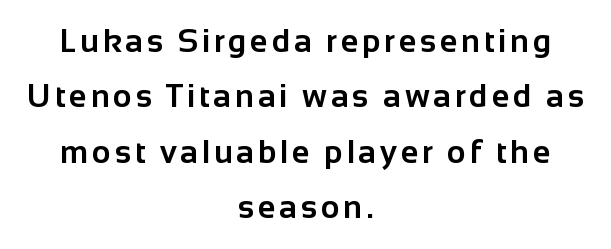
The image shows 32 px bold sans-serif type, upright; set centered, line spacing 1.73x, not underlined; low stroke contrast and a medium x-height.
